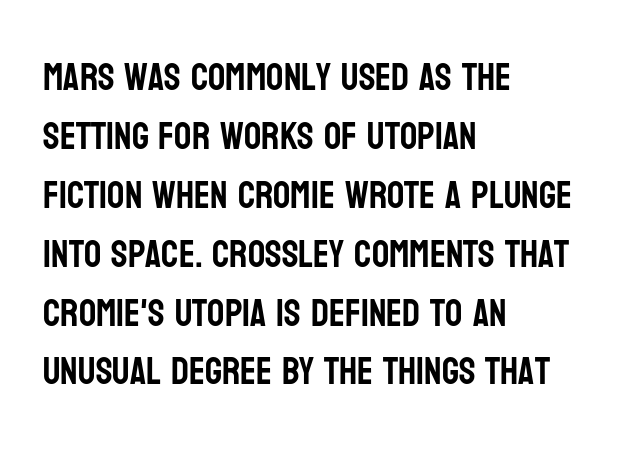
The image shows 38 px condensed sans-serif type, upright; set left-aligned, normal line spacing (1.55x), normal letter spacing, not underlined; low stroke contrast and a large x-height.
